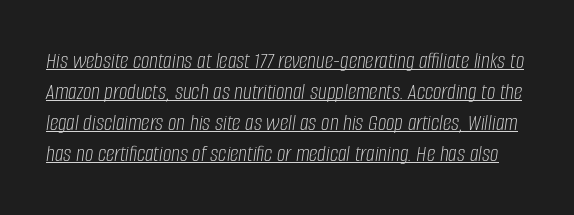
The image shows 24 px text type, italic (leaning right); set normal line spacing (1.29x), normal letter spacing, underlined.
